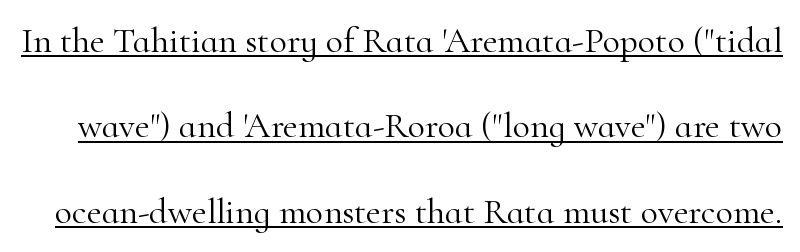
{"serif": "yes", "italic": "no", "bold": "no", "weight": "light", "width": "normal", "stroke_contrast": "high", "x_height": "small", "monospaced": "no", "underline": "yes", "line_spacing": "loose", "line_spacing_ratio": 2.37, "letter_spacing": "normal", "letter_spacing_em": 0.0, "glyph_px": 36}
